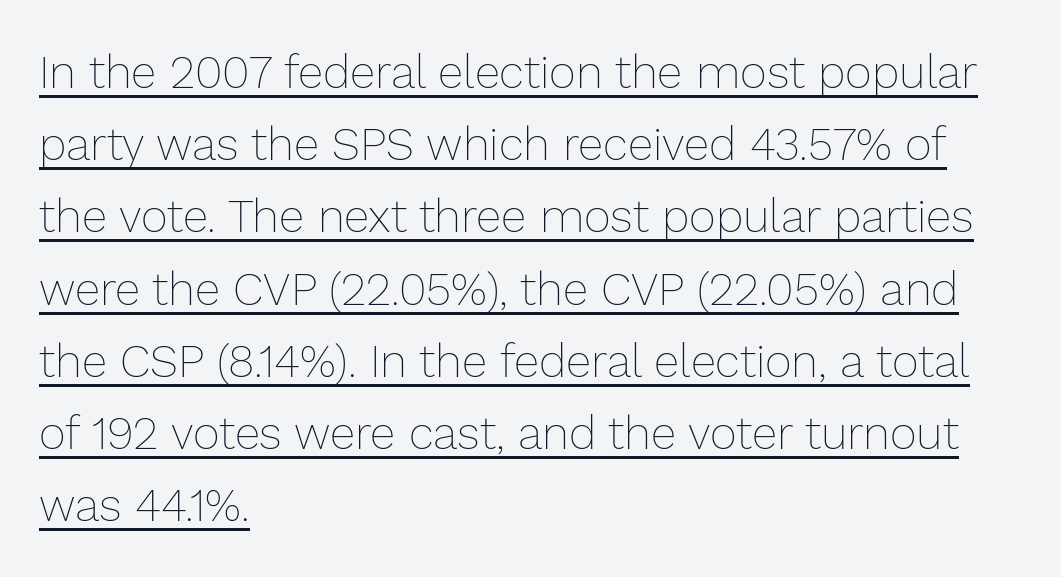
{"italic": "no", "bold": "no", "weight": "thin", "width": "normal", "stroke_contrast": "low", "x_height": "medium", "monospaced": "no", "underline": "yes", "align": "left", "line_spacing": "normal", "line_spacing_ratio": 1.57, "letter_spacing": "normal", "letter_spacing_em": 0.0, "glyph_px": 46}
